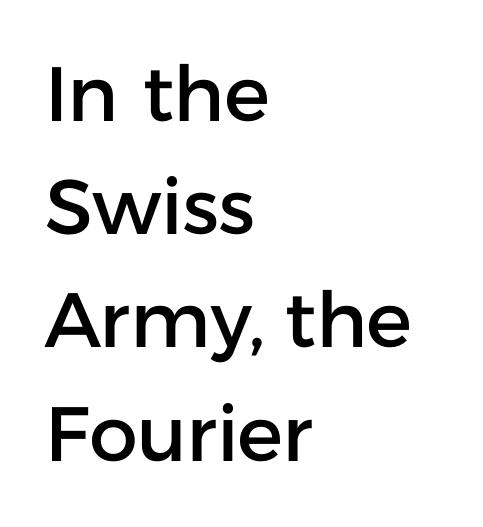
This sample uses a sans-serif face. Reading down the block, your eye returns to a fixed left position each line. The passage shown has conventional tracking throughout. These lines were composed using upright roman letters. Type without underlining. Baseline-to-baseline distance is the conventional proportion of letter height.
